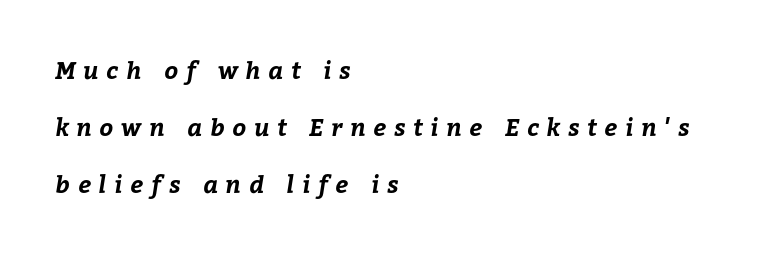
Underlining? Definitely not there. Honestly, the rows look like they've been pulled way apart. Between one letter and the next there's a generous, obvious gap. These words are printed bold, with thick strokes throughout. Notice how the passage keeps a crisp vertical edge on the left only.
